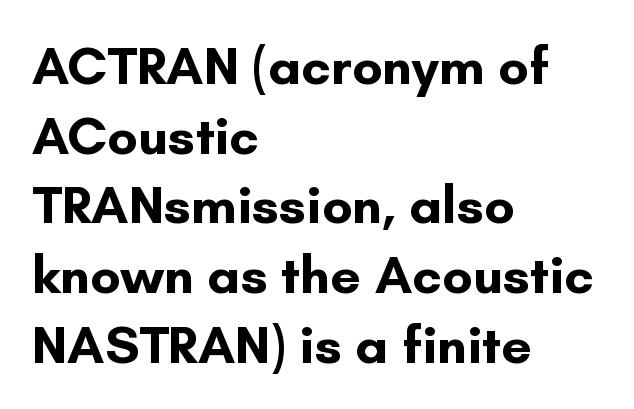
The setting favours the left margin, as ordinary paragraphs usually do. Check under the words: just untouched page. This is the regular roman posture of the typeface. Honestly, the row spacing looks completely unremarkable. A full-strength bold gives these letters their thick strokes. Check where the strokes stop: nothing finishes them off — pure sans.
